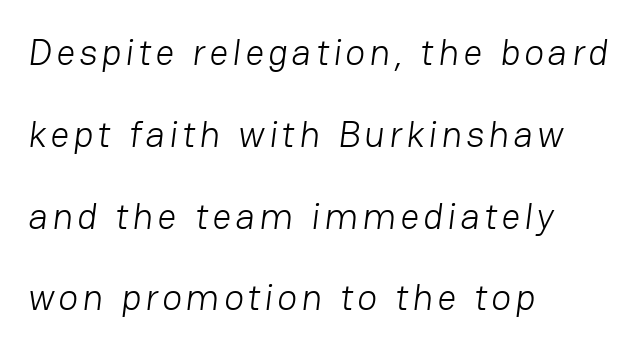
Q: Is the text bold? A: No.
Q: Is the typeface a serif or a sans-serif typeface? A: Sans-serif.
Q: Is the text underlined? A: No.
Q: How is the paragraph aligned? A: Left-aligned.
Q: Is the spacing between lines tight, normal or loose? A: Loose.
Q: Width (condensed, normal, or wide)? A: Normal.
Q: Stroke contrast? A: Low.
Q: x-height? A: Medium.
Q: Monospaced? A: No.
